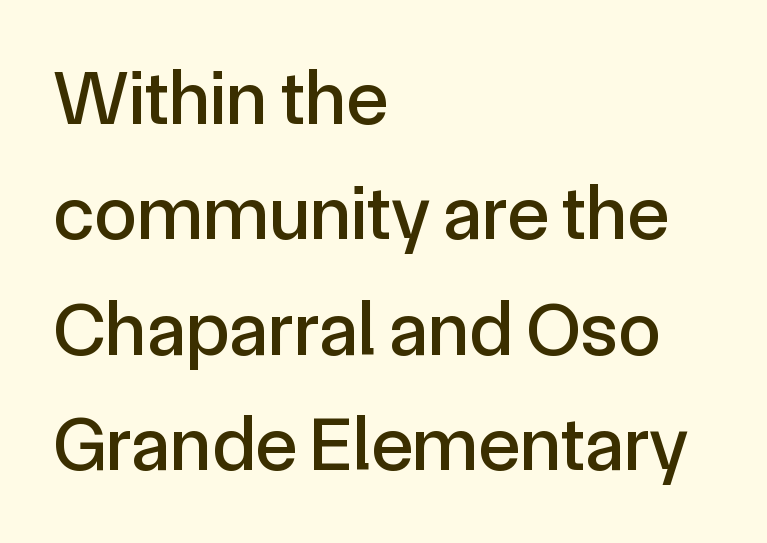
Q: Is the text italic (slanted)? A: No, it is upright.
Q: Is the typeface a serif or a sans-serif typeface? A: Sans-serif.
Q: Is the text underlined? A: No.
Q: How is the paragraph aligned? A: Left-aligned.
Q: Is the spacing between letters normal or unusually wide? A: Normal.
Q: Is the spacing between lines tight, normal or loose? A: Normal.
Q: Width (condensed, normal, or wide)? A: Normal.
Q: x-height? A: Medium.
Q: Monospaced? A: No.
